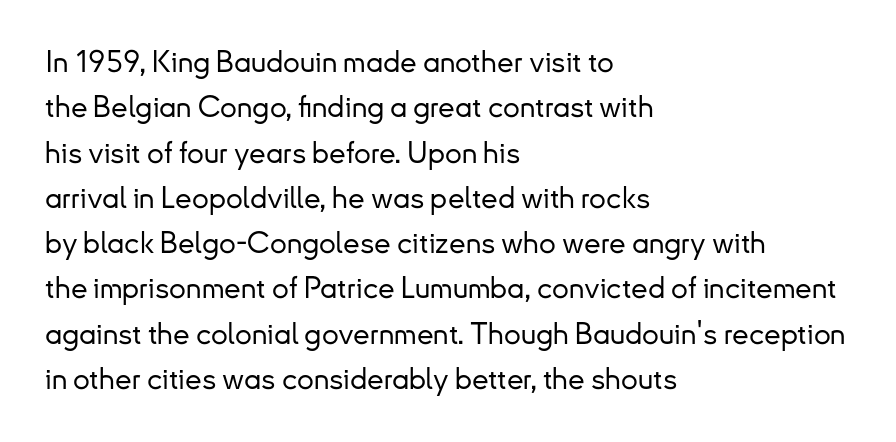
Q: Is the text italic (slanted)? A: No, it is upright.
Q: Is the typeface a serif or a sans-serif typeface? A: Sans-serif.
Q: Is the text underlined? A: No.
Q: How is the paragraph aligned? A: Left-aligned.
Q: Is the spacing between letters normal or unusually wide? A: Normal.
Q: Is the spacing between lines tight, normal or loose? A: Normal.
Q: Width (condensed, normal, or wide)? A: Normal.
Q: Stroke contrast? A: Low.
Q: x-height? A: Small.
Q: Monospaced? A: No.
